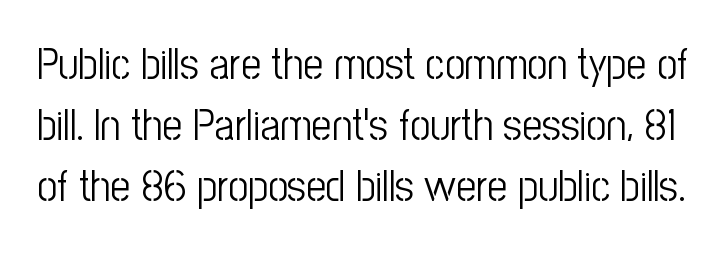
The image shows 44 px light, condensed sans-serif type, upright; set normal line spacing (1.39x), normal letter spacing, not underlined; low stroke contrast and a medium x-height.
